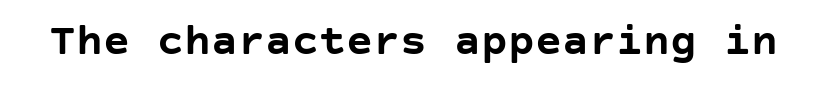
{"serif": "no", "italic": "no", "bold": "yes", "weight": "semibold", "width": "normal", "stroke_contrast": "low", "x_height": "large", "underline": "no", "letter_spacing": "normal", "letter_spacing_em": 0.0, "glyph_px": 45}
